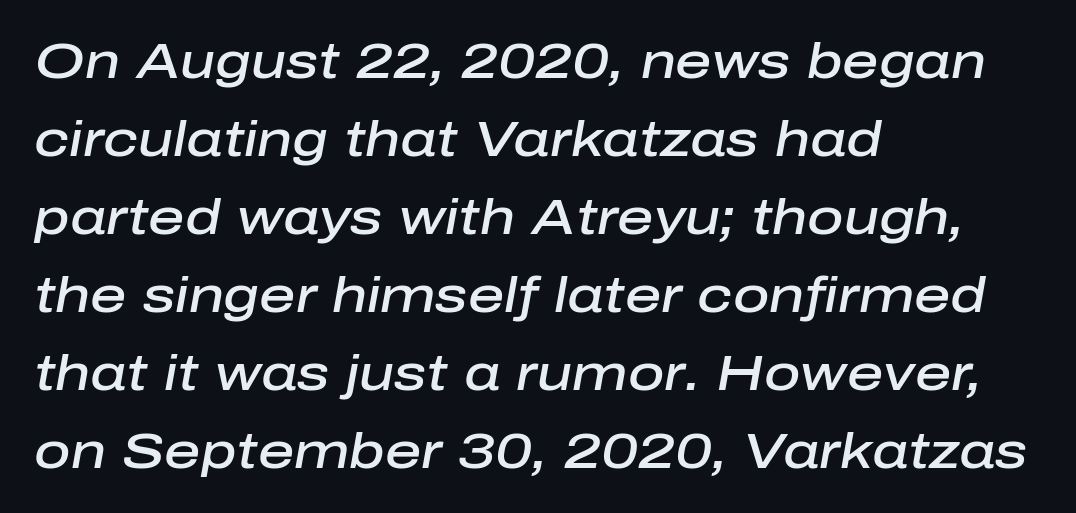
{"italic": "yes", "lean": "right", "slant_degrees": 10, "bold": "semi", "weight": "semibold", "width": "normal", "stroke_contrast": "low", "x_height": "medium", "monospaced": "no", "underline": "no", "align": "left", "line_spacing": "normal", "line_spacing_ratio": 1.56, "letter_spacing": "normal", "letter_spacing_em": 0.0, "glyph_px": 50}
